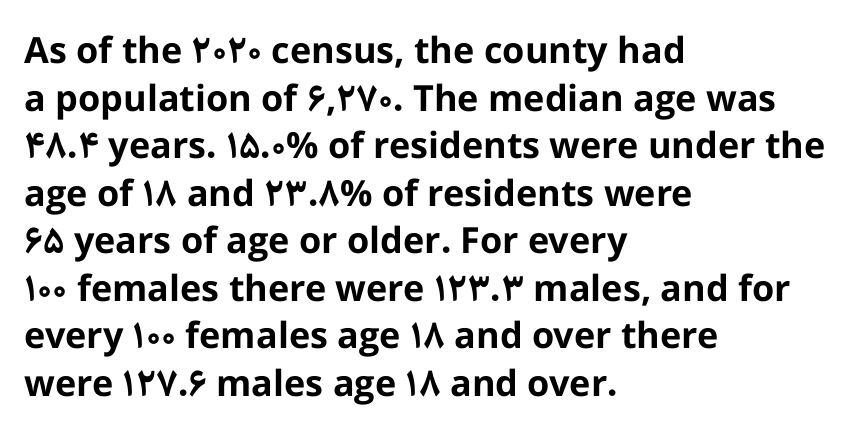
Q: Is the text bold? A: Yes.
Q: Is the text italic (slanted)? A: No, it is upright.
Q: Is the typeface a serif or a sans-serif typeface? A: Sans-serif.
Q: Is the text underlined? A: No.
Q: How is the paragraph aligned? A: Left-aligned.
Q: Is the spacing between letters normal or unusually wide? A: Normal.
Q: Is the spacing between lines tight, normal or loose? A: Normal.
Q: Width (condensed, normal, or wide)? A: Normal.
Q: Stroke contrast? A: Low.
Q: x-height? A: Medium.
Q: Monospaced? A: No.
